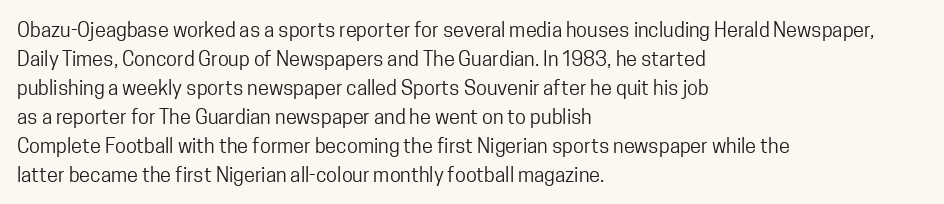
Q: Is the text bold? A: No.
Q: Is the text italic (slanted)? A: No, it is upright.
Q: Is the text underlined? A: No.
Q: How is the paragraph aligned? A: Left-aligned.
Q: Is the spacing between letters normal or unusually wide? A: Normal.
Q: Is the spacing between lines tight, normal or loose? A: Normal.
